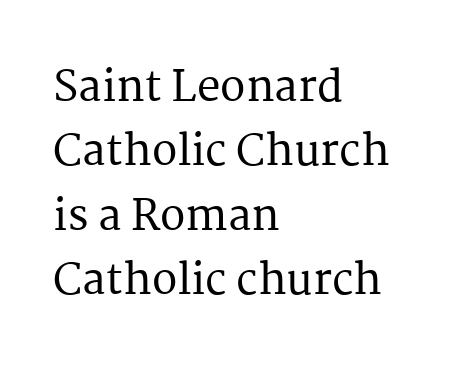
{"serif": "yes", "italic": "no", "width": "normal", "stroke_contrast": "medium", "x_height": "medium", "monospaced": "no", "underline": "no", "align": "left", "line_spacing": "normal", "line_spacing_ratio": 1.53, "letter_spacing": "normal", "letter_spacing_em": 0.0, "glyph_px": 42}
